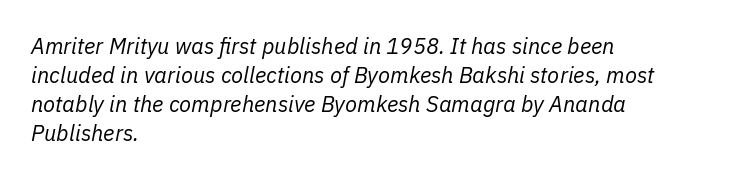
Q: Is the text bold? A: No.
Q: Is the text italic (slanted)? A: Yes, it leans right by about 11 degrees.
Q: Is the text underlined? A: No.
Q: How is the paragraph aligned? A: Left-aligned.
Q: Is the spacing between letters normal or unusually wide? A: Normal.
Q: Is the spacing between lines tight, normal or loose? A: Normal.
